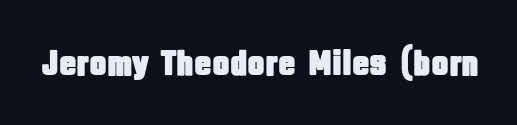
The image shows 36 px condensed sans-serif type, upright; set normal letter spacing, not underlined; low stroke contrast and a large x-height.
